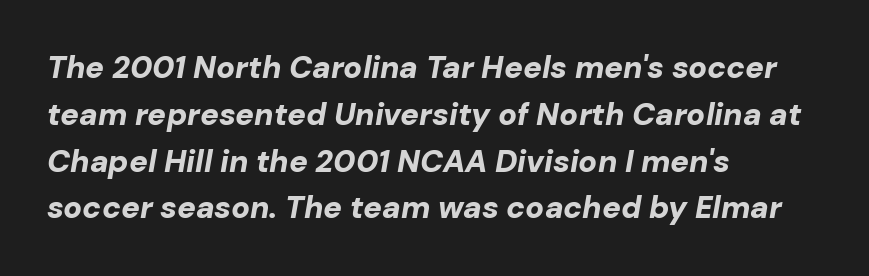
{"italic": "yes", "lean": "right", "slant_degrees": 10, "bold": "yes", "weight": "bold", "width": "normal", "stroke_contrast": "low", "x_height": "medium", "monospaced": "no", "underline": "no", "align": "left", "line_spacing": "normal", "line_spacing_ratio": 1.51, "letter_spacing": "normal", "letter_spacing_em": 0.0, "glyph_px": 31}
